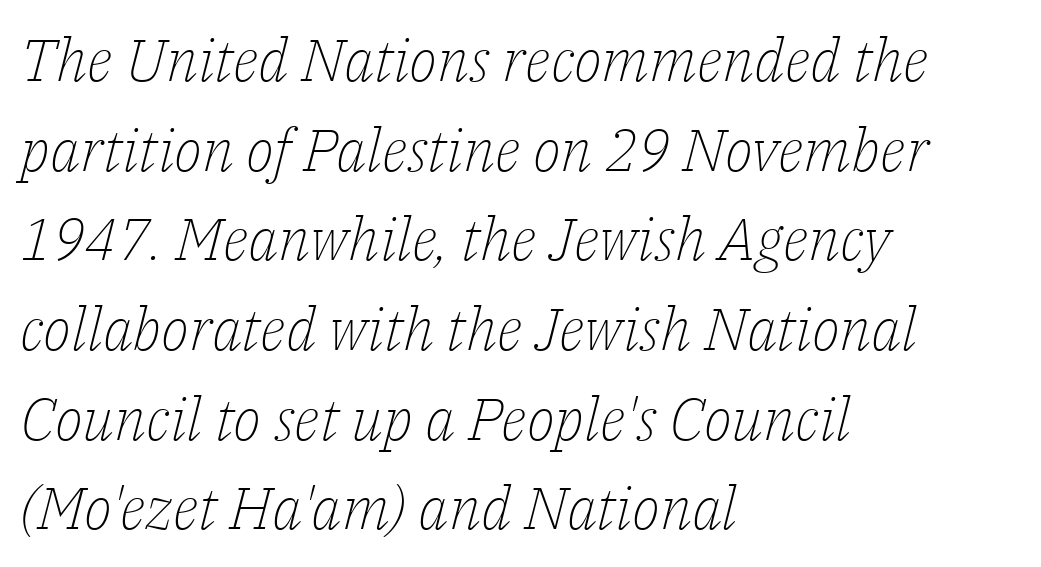
The image shows 59 px light serif type, italic (leaning right); set left-aligned, normal line spacing (1.52x), normal letter spacing, not underlined; low stroke contrast and a medium x-height.
